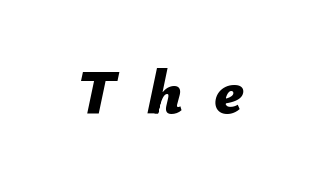
Inter-character spacing is expanded well beyond the font's built-in metrics. Compared with a flush-left layout, this one balances lines on the center instead. Characters are canted at an angle relative to the baseline's perpendicular. Looks like regular typesetting: each glyph gets only the width it needs.
